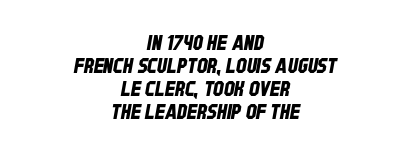
Each word holds together tightly as a unit, with standard inter-letter gaps. The leading is snug, giving the passage a crowded texture. This rendering uses center alignment, leaving both contours irregular but symmetric. Descender tails drop into unmarked territory.
